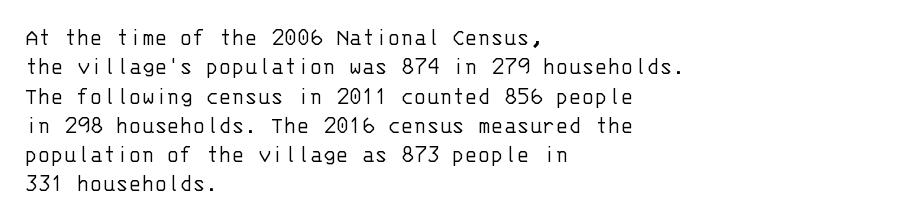
The image shows 24 px text type, upright; set left-aligned, line spacing 1.22x, normal letter spacing, not underlined.
